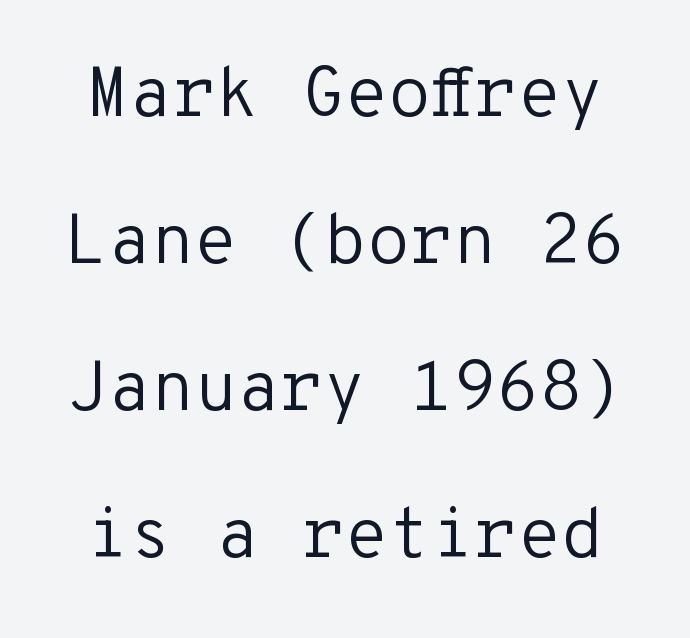
Is this a fixed-width face? Yes — each glyph sits in an identical cell. The block of text is sparse from top to bottom, with ample space between rows. The rendering shows plain stroke endings on the letterforms — a sans-serif design. The weight would be labelled regular, book, light, or lighter still.
